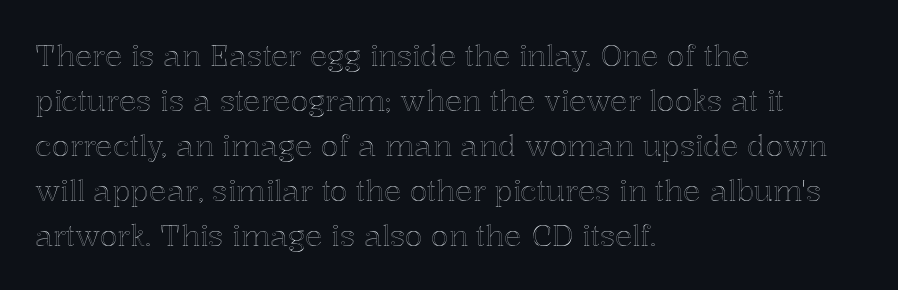
Q: Is the text italic (slanted)? A: No, it is upright.
Q: Is the text underlined? A: No.
Q: How is the paragraph aligned? A: Left-aligned.
Q: Is the spacing between letters normal or unusually wide? A: Normal.
Q: Is the spacing between lines tight, normal or loose? A: Normal.
Q: Width (condensed, normal, or wide)? A: Normal.
Q: x-height? A: Medium.
Q: Monospaced? A: No.
